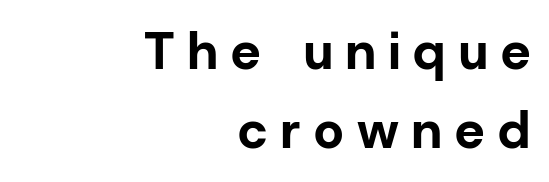
{"serif": "no", "italic": "no", "bold": "yes", "weight": "bold", "width": "normal", "stroke_contrast": "low", "x_height": "medium", "monospaced": "no", "underline": "no", "align": "right", "line_spacing": "normal", "line_spacing_ratio": 1.52, "letter_spacing": "wide", "letter_spacing_em": 0.26, "glyph_px": 52}
